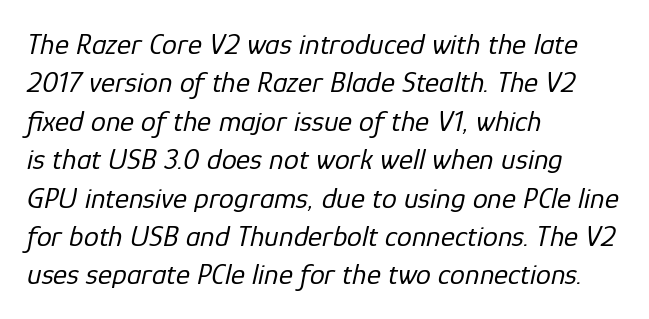
Q: Is the text bold? A: No.
Q: Is the text italic (slanted)? A: Yes, it leans right by about 12 degrees.
Q: Is the text underlined? A: No.
Q: How is the paragraph aligned? A: Left-aligned.
Q: Is the spacing between letters normal or unusually wide? A: Normal.
Q: Is the spacing between lines tight, normal or loose? A: Normal.
Q: Width (condensed, normal, or wide)? A: Normal.
Q: Stroke contrast? A: Low.
Q: x-height? A: Medium.
Q: Monospaced? A: No.
